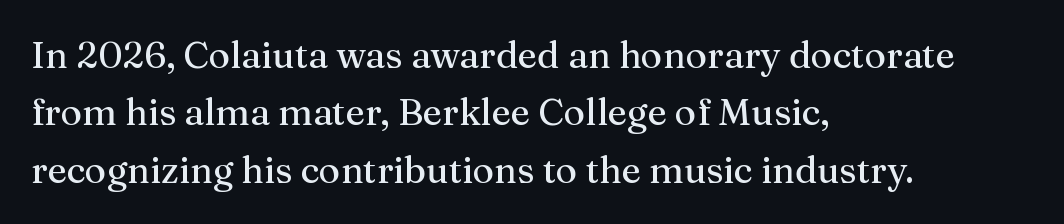
Q: Is the text italic (slanted)? A: No, it is upright.
Q: Is the typeface a serif or a sans-serif typeface? A: Serif.
Q: Is the text underlined? A: No.
Q: How is the paragraph aligned? A: Left-aligned.
Q: Is the spacing between letters normal or unusually wide? A: Normal.
Q: Is the spacing between lines tight, normal or loose? A: Normal.
Q: Width (condensed, normal, or wide)? A: Normal.
Q: Stroke contrast? A: Medium.
Q: x-height? A: Medium.
Q: Monospaced? A: No.
